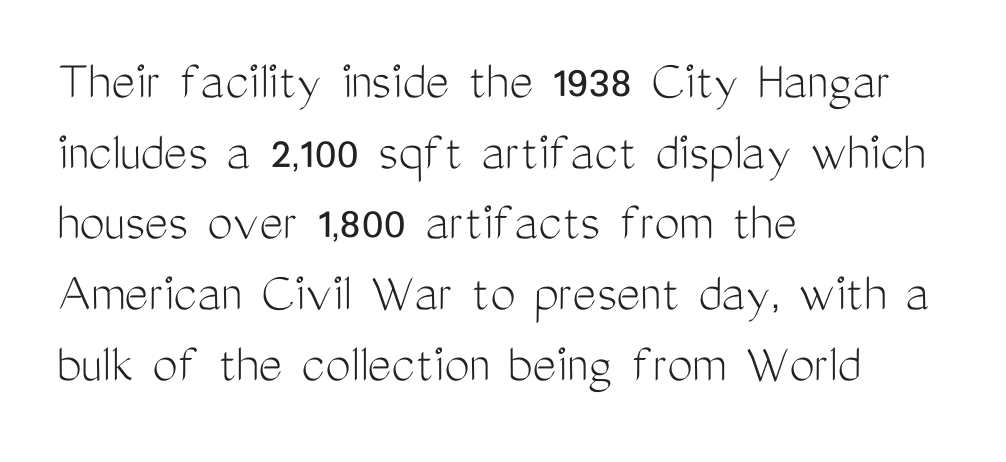
The image shows 57 px light, condensed sans-serif type, upright; set left-aligned, line spacing 1.24x, normal letter spacing, not underlined; medium stroke contrast and a medium x-height.
